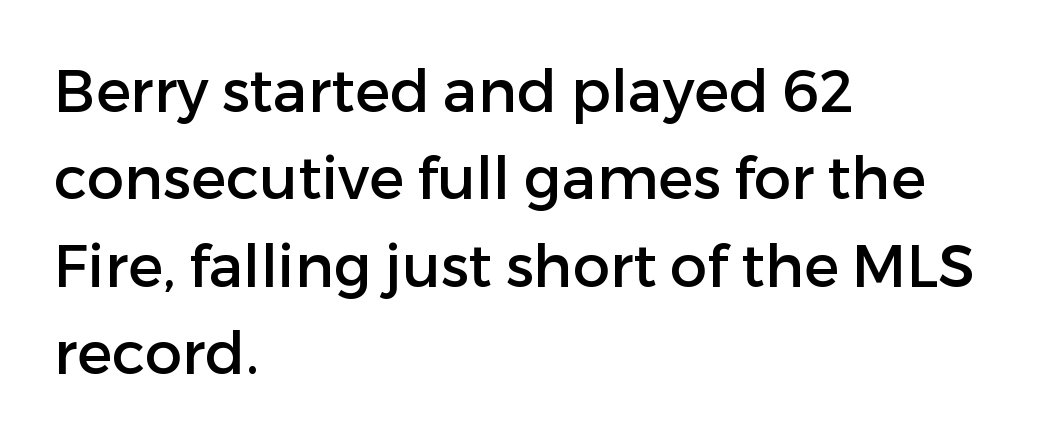
The image shows 59 px sans-serif type, upright; set left-aligned, normal line spacing (1.48x), normal letter spacing, not underlined; low stroke contrast and a medium x-height.
